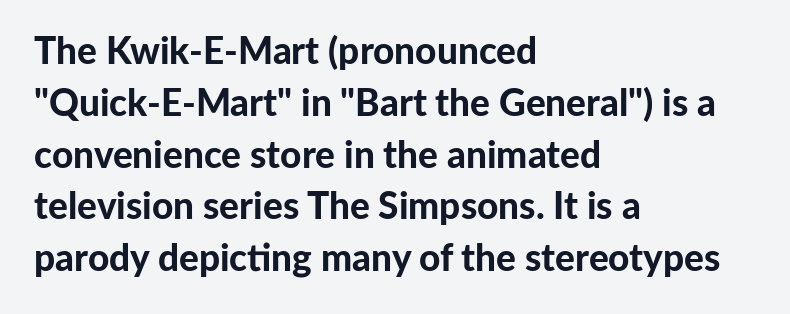
Q: Is the text bold? A: Yes.
Q: Is the text italic (slanted)? A: No, it is upright.
Q: Is the typeface a serif or a sans-serif typeface? A: Sans-serif.
Q: Is the text underlined? A: No.
Q: How is the paragraph aligned? A: Left-aligned.
Q: Is the spacing between letters normal or unusually wide? A: Normal.
Q: Is the spacing between lines tight, normal or loose? A: Normal.
Q: Width (condensed, normal, or wide)? A: Normal.
Q: Stroke contrast? A: Low.
Q: x-height? A: Medium.
Q: Monospaced? A: No.
